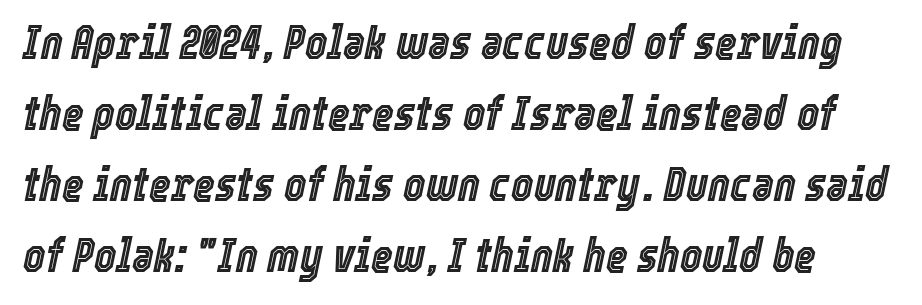
Q: Is the text italic (slanted)? A: Yes, it leans right by about 12 degrees.
Q: Is the text underlined? A: No.
Q: Is the spacing between letters normal or unusually wide? A: Normal.
Q: Is the spacing between lines tight, normal or loose? A: Normal.
Q: Width (condensed, normal, or wide)? A: Condensed.
Q: x-height? A: Medium.
Q: Monospaced? A: No.
